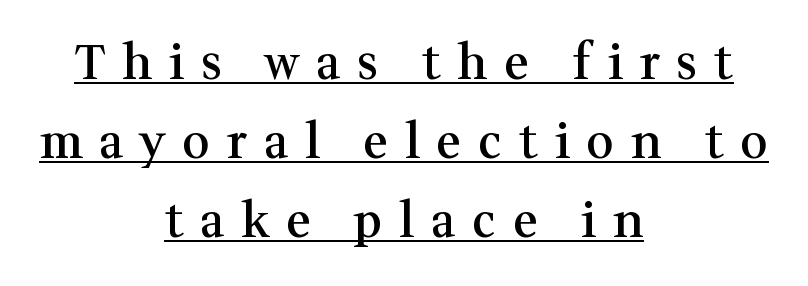
Summary of vertical rhythm: regular, with standard interline spacing. The rendering uses natural spacing where letterforms have individual widths. Serif or sans? Serif — the stroke terminals have little feet. Horizontally, the lines are justified to the midpoint only.
